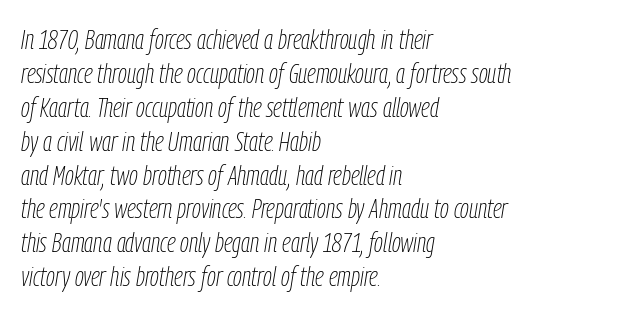
{"italic": "yes", "lean": "right", "slant_degrees": 9, "bold": "no", "weight": "thin", "width": "condensed", "stroke_contrast": "low", "x_height": "medium", "monospaced": "no", "underline": "no", "align": "left", "line_spacing_ratio": 1.21, "letter_spacing": "normal", "letter_spacing_em": 0.0, "glyph_px": 28}
